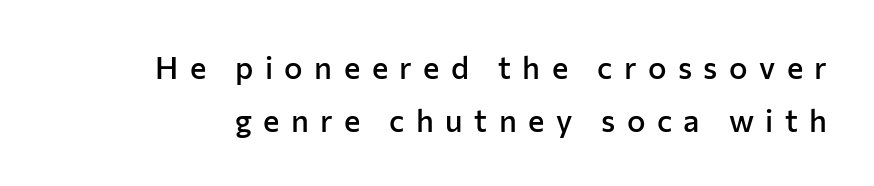
Type without underlining. Classification — sans serif. Between one letter and the next there's a generous, obvious gap. This sample keeps an unexceptional amount of space between lines. The type sits square on the baseline with zero lean.
